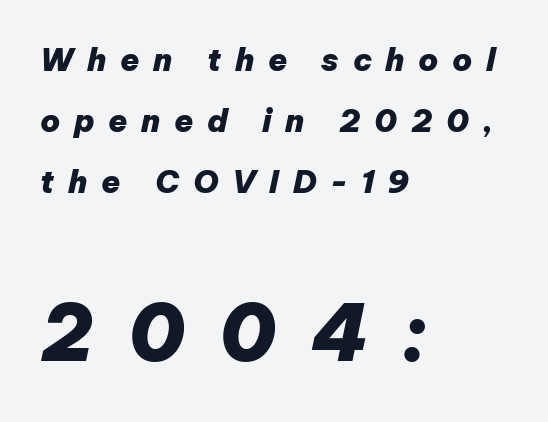
Q: Is the text bold? A: Yes.
Q: Is the text italic (slanted)? A: Yes, it leans right by about 12 degrees.
Q: Is the text underlined? A: No.
Q: How is the paragraph aligned? A: Left-aligned.
Q: Is the spacing between letters normal or unusually wide? A: Unusually wide.
Q: Is the spacing between lines tight, normal or loose? A: Loose.
Q: Which block of text is set in a larger size, the first (top) or the second (bottom)? A: The second (bottom) one.
Q: Width (condensed, normal, or wide)? A: Normal.
Q: Stroke contrast? A: Low.
Q: x-height? A: Medium.
Q: Monospaced? A: No.
